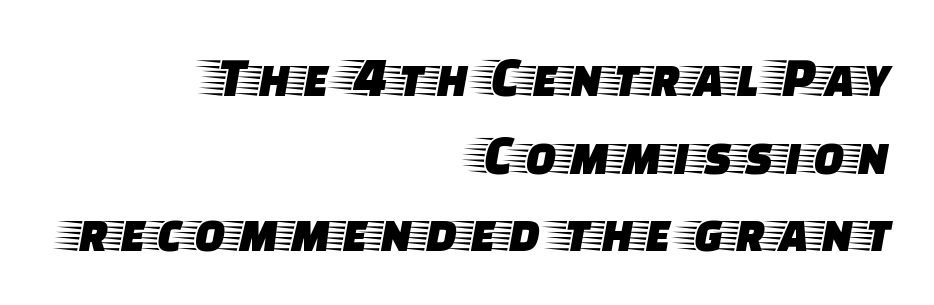
Q: Is the text italic (slanted)? A: Yes.
Q: Is the typeface a serif or a sans-serif typeface? A: Serif.
Q: Is the text underlined? A: No.
Q: How is the paragraph aligned? A: Right-aligned.
Q: Is the spacing between letters normal or unusually wide? A: Normal.
Q: Is the spacing between lines tight, normal or loose? A: Normal.
Q: Width (condensed, normal, or wide)? A: Wide.
Q: Stroke contrast? A: Low.
Q: x-height? A: Large.
Q: Monospaced? A: No.
